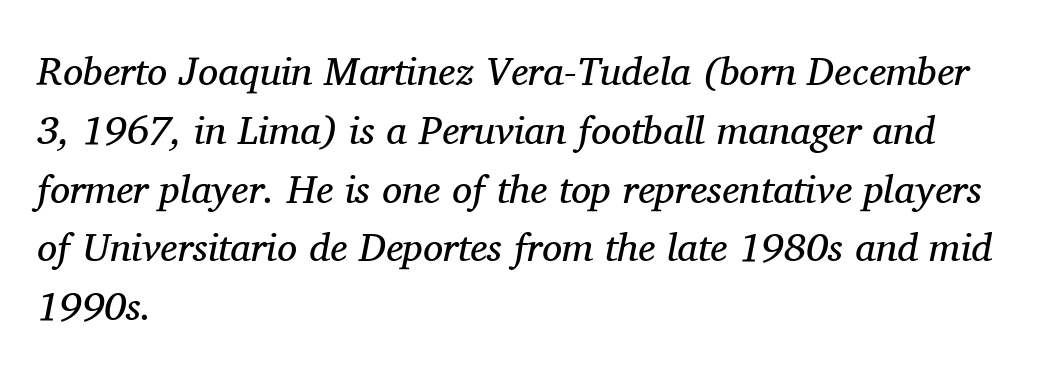
Q: Is the text bold? A: No.
Q: Is the text italic (slanted)? A: Yes, it leans right by about 11 degrees.
Q: Is the typeface a serif or a sans-serif typeface? A: Serif.
Q: Is the text underlined? A: No.
Q: How is the paragraph aligned? A: Left-aligned.
Q: Is the spacing between letters normal or unusually wide? A: Normal.
Q: Is the spacing between lines tight, normal or loose? A: Normal.
Q: Width (condensed, normal, or wide)? A: Normal.
Q: Stroke contrast? A: Medium.
Q: x-height? A: Medium.
Q: Monospaced? A: No.
